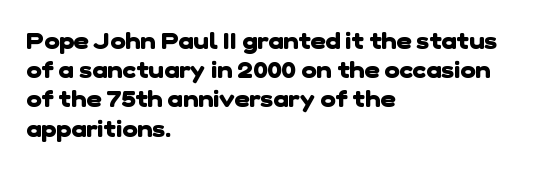
Q: Is the text bold? A: Yes.
Q: Is the text underlined? A: No.
Q: How is the paragraph aligned? A: Left-aligned.
Q: Is the spacing between letters normal or unusually wide? A: Normal.
Q: Is the spacing between lines tight, normal or loose? A: Normal.
